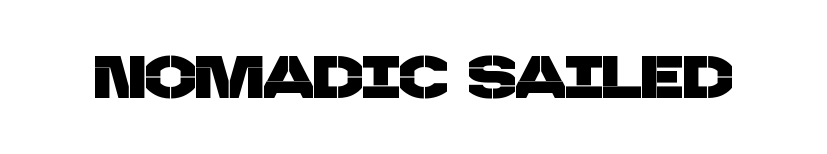
The image shows 60 px sans-serif type; set normal letter spacing, not underlined; low stroke contrast and a large x-height.
